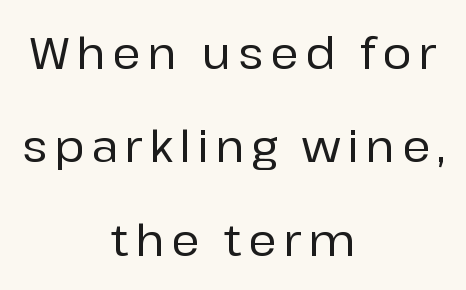
{"serif": "no", "italic": "no", "width": "normal", "stroke_contrast": "low", "x_height": "medium", "monospaced": "no", "underline": "no", "align": "center", "line_spacing": "loose", "line_spacing_ratio": 2.12, "glyph_px": 44}
